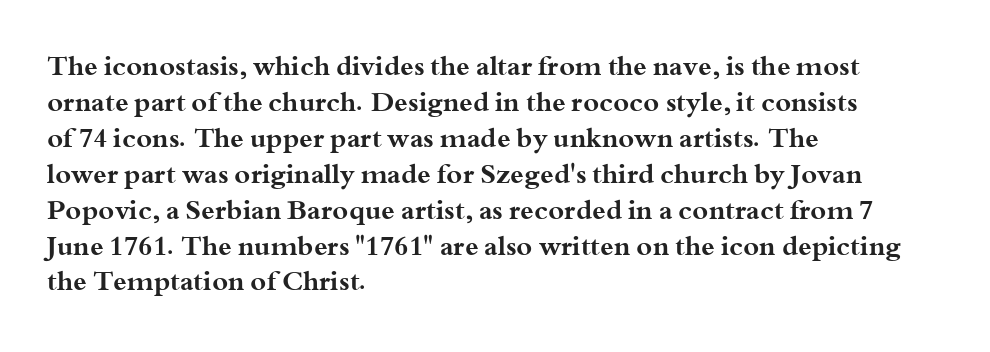
Q: Is the text bold? A: Yes.
Q: Is the text italic (slanted)? A: No, it is upright.
Q: Is the text underlined? A: No.
Q: How is the paragraph aligned? A: Left-aligned.
Q: Is the spacing between letters normal or unusually wide? A: Normal.
Q: Is the spacing between lines tight, normal or loose? A: Normal.
